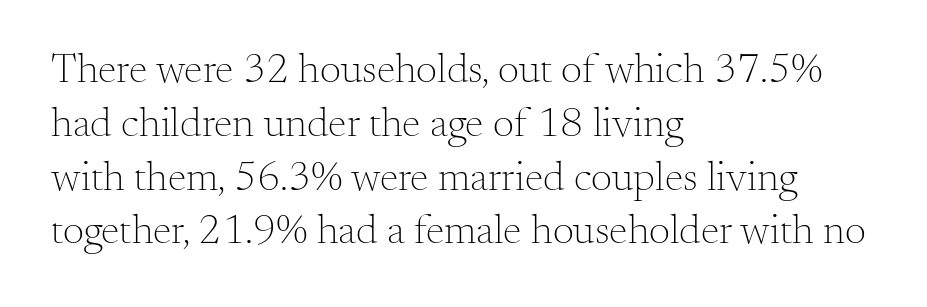
Are there feet on the stems? There are — it's a serif. One-word summary of the alignment: left. Letter spacing: default. The rendering uses natural spacing where letterforms have individual widths. A quiet, ordinary-to-light weight characterises the typeface. In terms of posture, this sample is upright.
